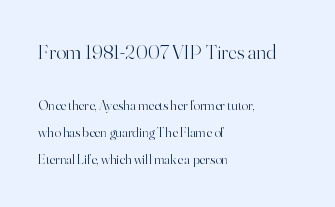
Counters stay open thanks to moderate or lighter strokes. The text block is weighted toward the left margin, trailing off unevenly rightward. No word sits above an underline. Scale decreases going downward across the two blocks. Ordinary non-slanted type is in use. What stands out about the letter spacing? Nothing — it is the standard amount.
